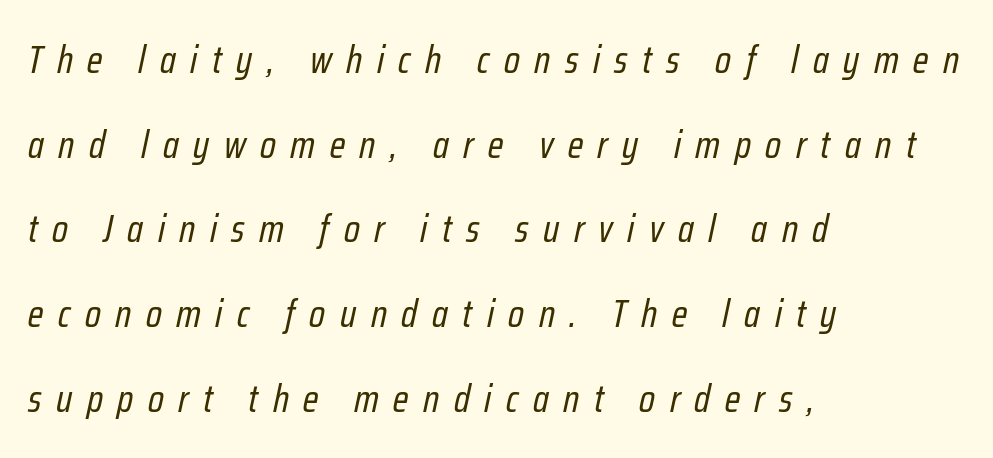
{"italic": "yes", "lean": "right", "slant_degrees": 12, "bold": "no", "weight": "regular", "width": "condensed", "stroke_contrast": "low", "x_height": "medium", "monospaced": "no", "underline": "no", "align": "left", "line_spacing": "loose", "line_spacing_ratio": 2.17, "letter_spacing": "wide", "letter_spacing_em": 0.37, "glyph_px": 39}
